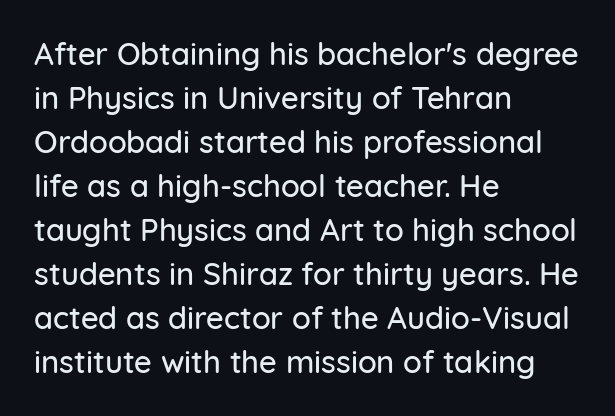
The space directly below the letters is spotless. Line beginnings align vertically; line endings do not. To sum up the face: it is a sans, with no serifs. Each letter keeps its own natural width here, so spacing adapts to shape. Does the leading feel generous? No, just average.
